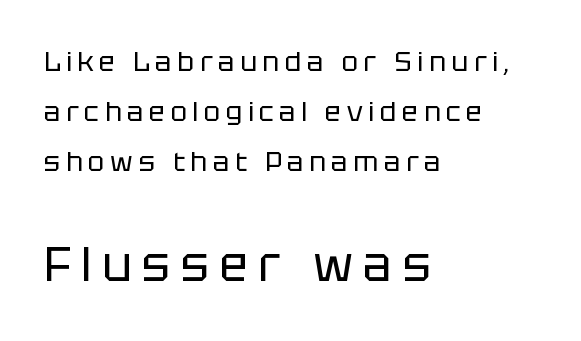
The image shows 48 px regular-weight sans-serif type, upright; set left-aligned, line spacing 1.86x, unusually wide letter spacing (+0.21 em), not underlined; the second (bottom) block is 1.78x larger; low stroke contrast and a large x-height.
